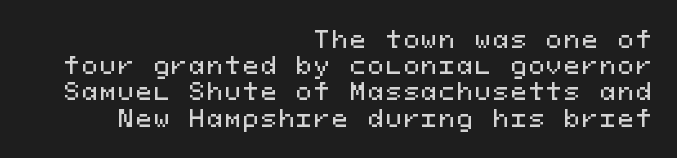
Q: Is the text italic (slanted)? A: No, it is upright.
Q: Is the text underlined? A: No.
Q: How is the paragraph aligned? A: Right-aligned.
Q: Is the spacing between lines tight, normal or loose? A: Tight.
